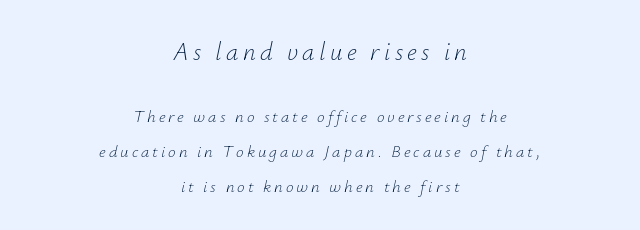
Q: Is the text bold? A: No.
Q: Is the text italic (slanted)? A: Yes, it leans right by about 12 degrees.
Q: Is the text underlined? A: No.
Q: How is the paragraph aligned? A: Centered.
Q: Is the spacing between lines tight, normal or loose? A: Loose.
Q: Which block of text is set in a larger size, the first (top) or the second (bottom)? A: The first (top) one.
